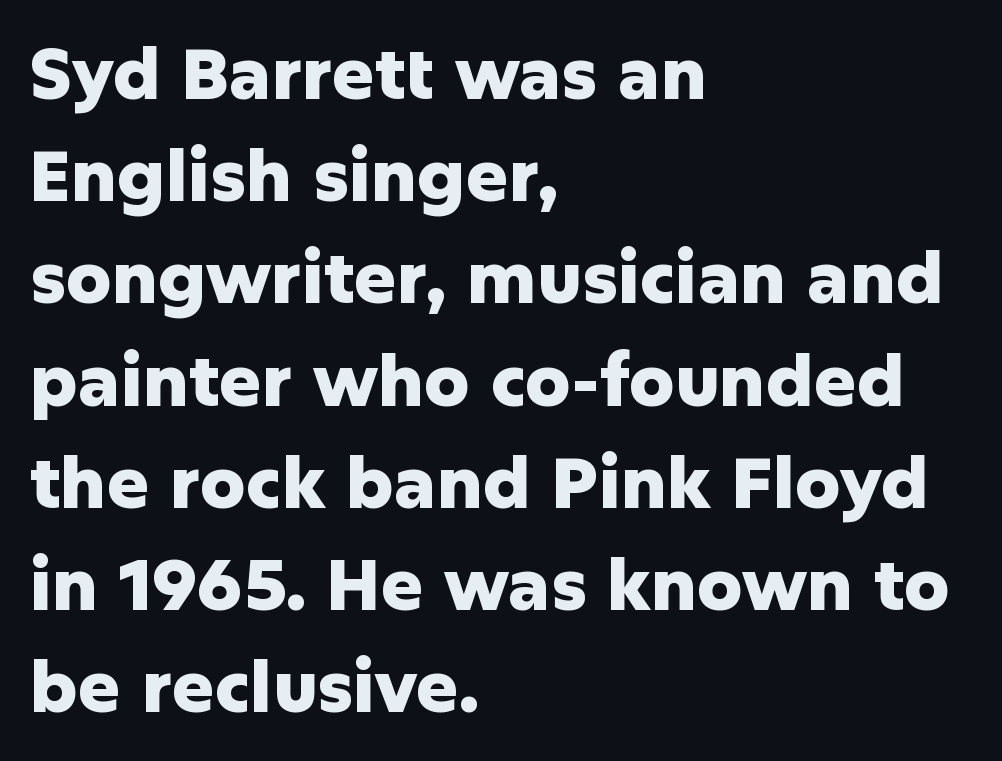
The image shows 71 px heavy sans-serif type, upright; set left-aligned, normal line spacing (1.44x), normal letter spacing, not underlined; low stroke contrast and a medium x-height.
